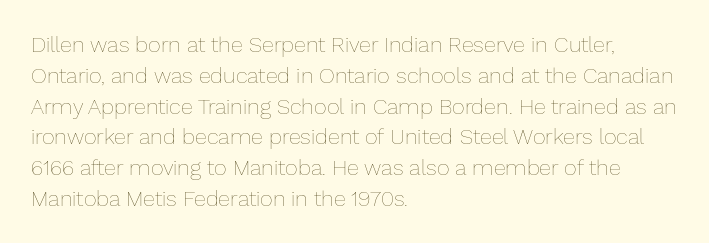
The image shows 22 px text type, upright; set left-aligned, normal line spacing (1.4x), normal letter spacing, not underlined.
